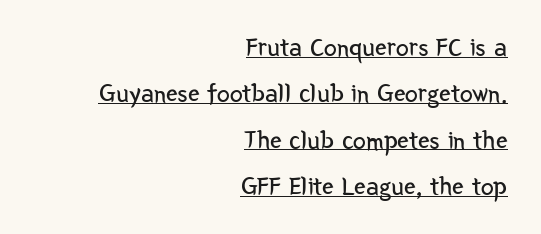
The image shows 26 px text type, upright; set right-aligned, line spacing 1.78x, normal letter spacing, underlined.
